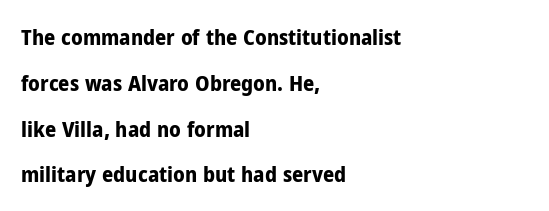
{"italic": "no", "bold": "yes", "underline": "no", "align": "left", "line_spacing": "loose", "line_spacing_ratio": 2.08, "letter_spacing": "normal", "letter_spacing_em": 0.0, "glyph_px": 22}
